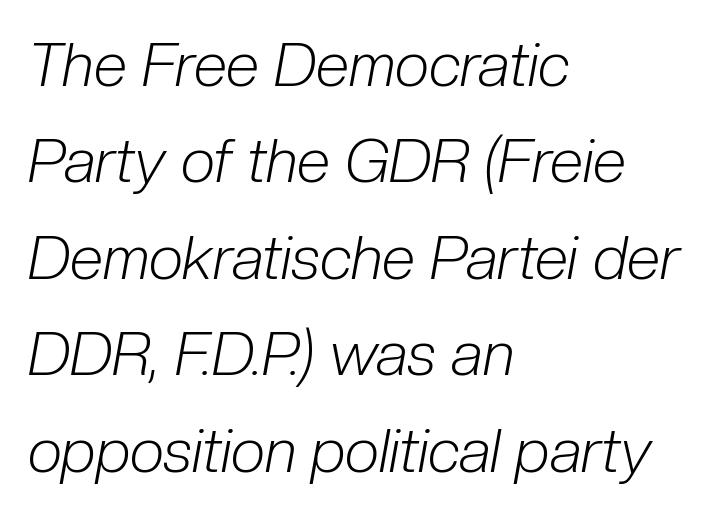
Q: Is the text bold? A: No.
Q: Is the text italic (slanted)? A: Yes, it leans right by about 10 degrees.
Q: Is the text underlined? A: No.
Q: How is the paragraph aligned? A: Left-aligned.
Q: Is the spacing between letters normal or unusually wide? A: Normal.
Q: Is the spacing between lines tight, normal or loose? A: Normal.
Q: Width (condensed, normal, or wide)? A: Condensed.
Q: Stroke contrast? A: Low.
Q: x-height? A: Medium.
Q: Monospaced? A: No.
